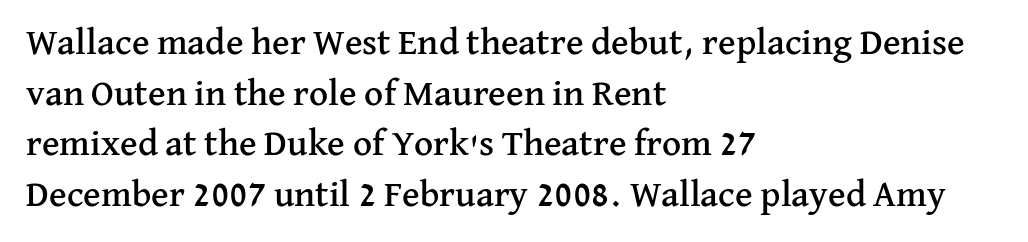
The image shows 37 px serif type, upright; set left-aligned, normal line spacing (1.37x), normal letter spacing, not underlined; medium stroke contrast and a medium x-height.
